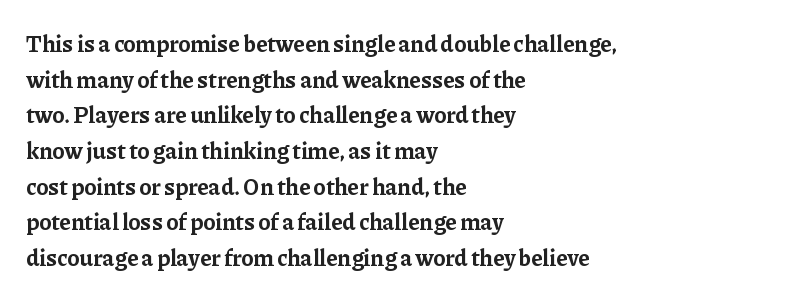
Is the block centered? No — it sits flush against the left margin. A full-strength bold gives these letters their thick strokes. The zone under the glyphs is completely vacant. This sample uses an upright cut, with every glyph sitting square on the baseline. The passage shown has conventional tracking throughout. The line-height multiplier appears to be the usual default.
